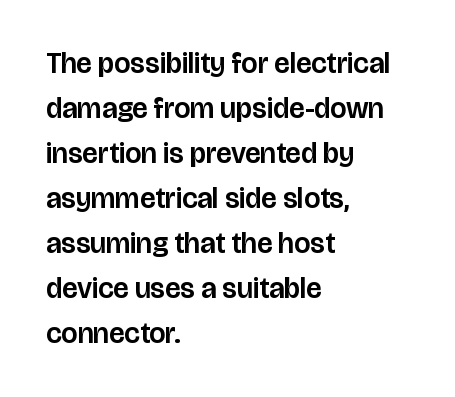
{"serif": "no", "italic": "no", "width": "normal", "stroke_contrast": "low", "x_height": "large", "monospaced": "no", "underline": "no", "align": "left", "line_spacing": "normal", "line_spacing_ratio": 1.55, "letter_spacing": "normal", "letter_spacing_em": 0.0, "glyph_px": 29}
